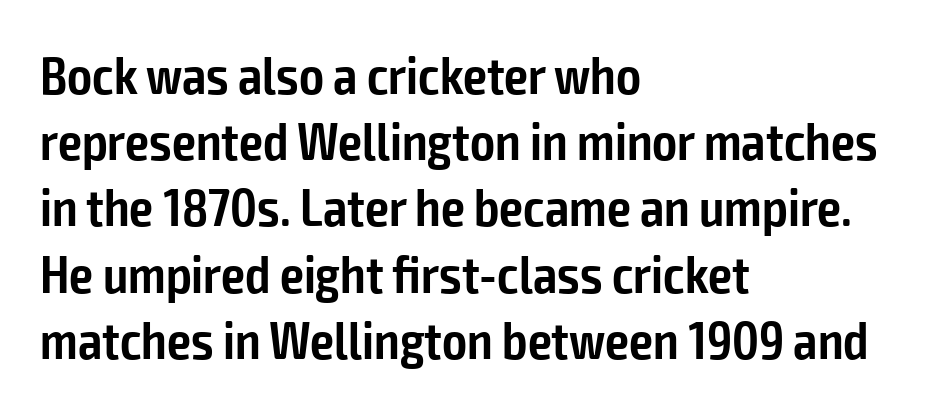
Q: Is the text bold? A: Semi-bold.
Q: Is the text italic (slanted)? A: No, it is upright.
Q: Is the typeface a serif or a sans-serif typeface? A: Sans-serif.
Q: Is the text underlined? A: No.
Q: How is the paragraph aligned? A: Left-aligned.
Q: Is the spacing between letters normal or unusually wide? A: Normal.
Q: Is the spacing between lines tight, normal or loose? A: Normal.
Q: Width (condensed, normal, or wide)? A: Condensed.
Q: Stroke contrast? A: Low.
Q: x-height? A: Medium.
Q: Monospaced? A: No.
